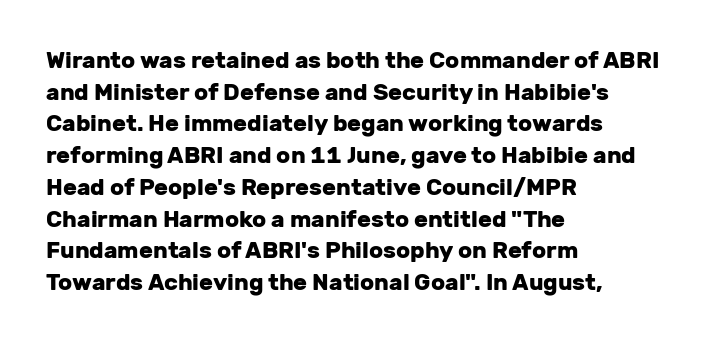
{"italic": "no", "bold": "yes", "underline": "no", "align": "left", "line_spacing": "normal", "line_spacing_ratio": 1.38, "letter_spacing": "normal", "letter_spacing_em": 0.0, "glyph_px": 23}
